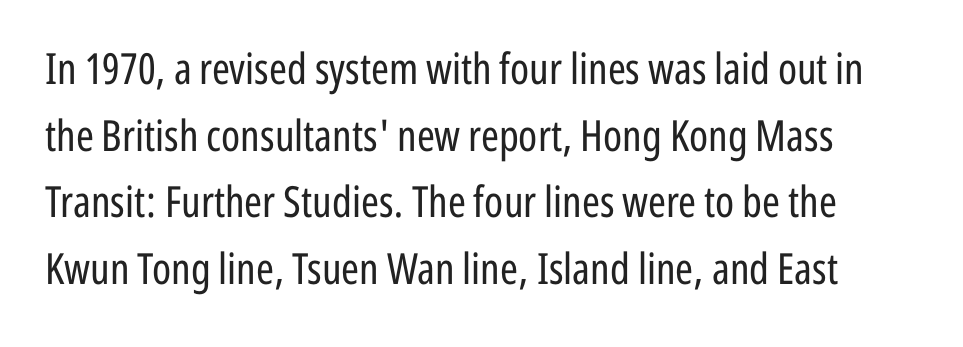
Q: Is the text bold? A: No.
Q: Is the text italic (slanted)? A: No, it is upright.
Q: Is the typeface a serif or a sans-serif typeface? A: Sans-serif.
Q: Is the text underlined? A: No.
Q: Is the spacing between letters normal or unusually wide? A: Normal.
Q: Is the spacing between lines tight, normal or loose? A: Normal.
Q: Width (condensed, normal, or wide)? A: Condensed.
Q: Stroke contrast? A: Low.
Q: x-height? A: Medium.
Q: Monospaced? A: No.
